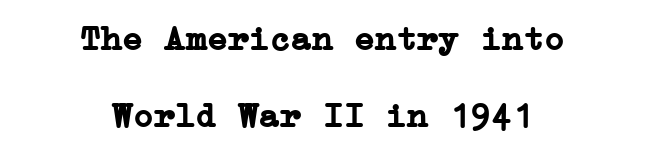
Vertical spacing — loose. This rendering features lettering with no underline. The paragraph has two soft edges and a firm central axis. Caption: standard tracking, unaltered. Note: serifs present on the glyphs. Typesetter's note: full bold, strokes at maximum text heaviness.
